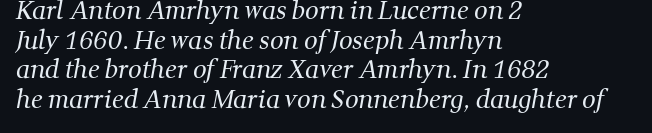
The strokes carry an ordinary text weight at most. Letter spacing: default. All the whitespace from short lines collects on the right. Anything drawn beneath the words? Only blank space.
